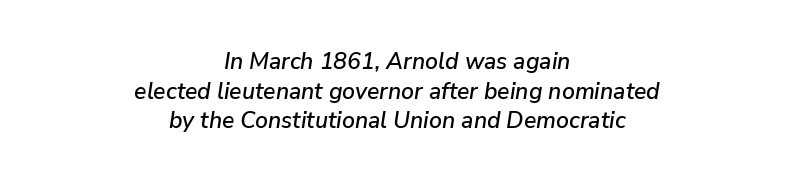
Q: Is the text italic (slanted)? A: Yes, it leans right by about 9 degrees.
Q: Is the text underlined? A: No.
Q: How is the paragraph aligned? A: Centered.
Q: Is the spacing between letters normal or unusually wide? A: Normal.
Q: Is the spacing between lines tight, normal or loose? A: Normal.
